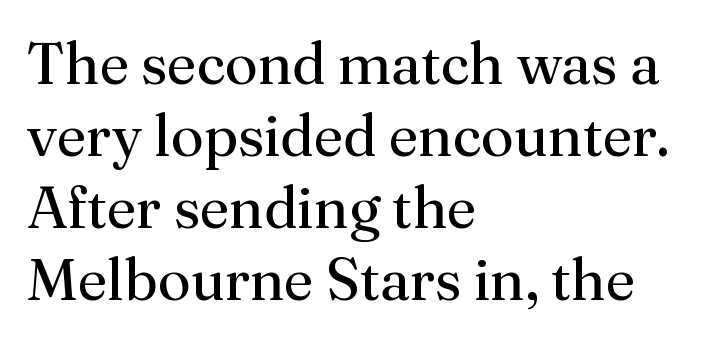
Q: Is the text bold? A: No.
Q: Is the text italic (slanted)? A: No, it is upright.
Q: Is the typeface a serif or a sans-serif typeface? A: Serif.
Q: Is the text underlined? A: No.
Q: How is the paragraph aligned? A: Left-aligned.
Q: Is the spacing between letters normal or unusually wide? A: Normal.
Q: Width (condensed, normal, or wide)? A: Normal.
Q: Stroke contrast? A: Medium.
Q: x-height? A: Medium.
Q: Monospaced? A: No.
